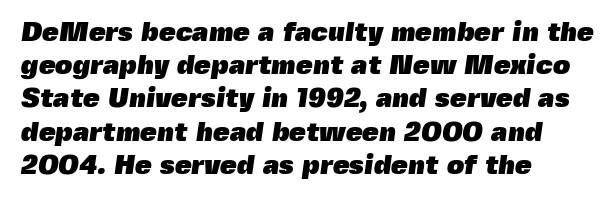
Q: Is the text bold? A: Yes.
Q: Is the text underlined? A: No.
Q: How is the paragraph aligned? A: Left-aligned.
Q: Is the spacing between letters normal or unusually wide? A: Normal.
